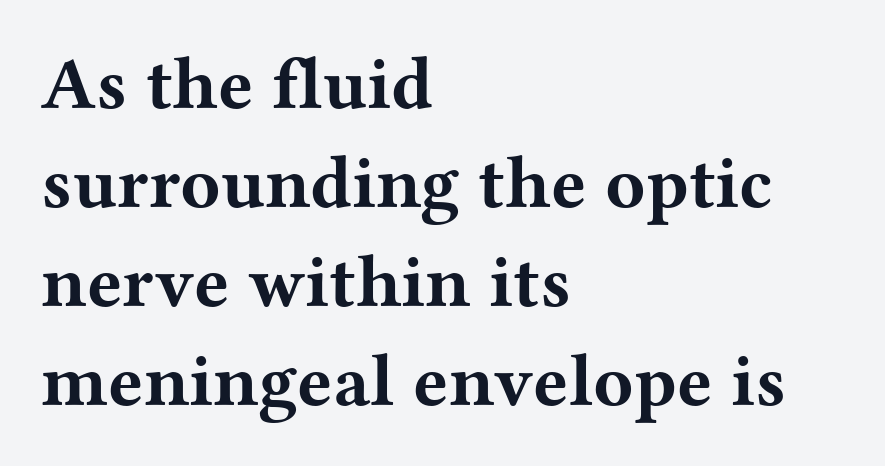
{"serif": "yes", "italic": "no", "bold": "yes", "weight": "bold", "width": "wide", "stroke_contrast": "medium", "x_height": "medium", "monospaced": "no", "underline": "no", "align": "left", "line_spacing": "normal", "line_spacing_ratio": 1.34, "letter_spacing": "normal", "letter_spacing_em": 0.0, "glyph_px": 74}
